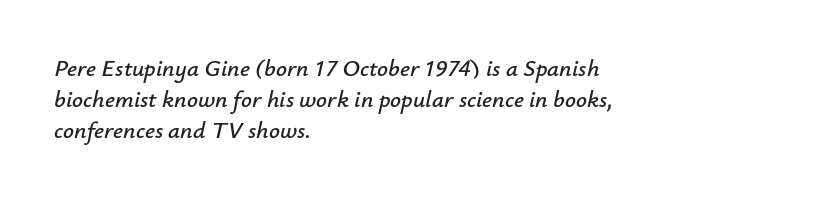
Q: Is the text italic (slanted)? A: Yes, it leans right by about 12 degrees.
Q: Is the text underlined? A: No.
Q: How is the paragraph aligned? A: Left-aligned.
Q: Is the spacing between letters normal or unusually wide? A: Normal.
Q: Is the spacing between lines tight, normal or loose? A: Normal.
